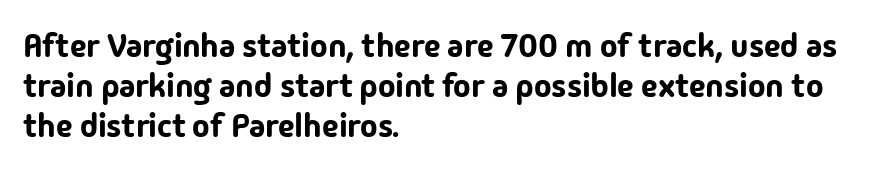
Horizontally, the lines are justified to the leading edge only. Plain, unruled lines of type. Tall strokes in this sample are plumb rather than angled. Is this a fixed-width face? No — the glyphs have proportional, varying widths. The designer went with a sans here, leaving each stem footless. Standard letterfit; no display-style spreading of the glyphs.
